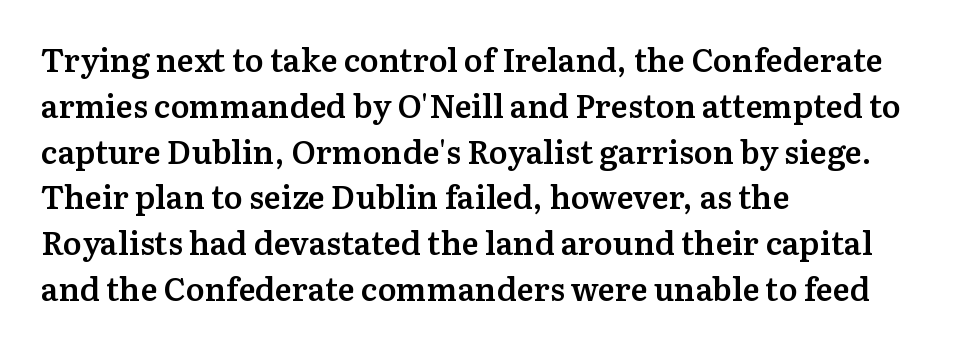
The image shows 32 px semibold serif type, upright; set left-aligned, normal line spacing (1.43x), normal letter spacing, not underlined; medium stroke contrast and a medium x-height.
